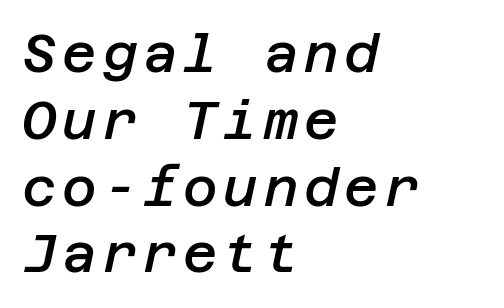
Q: Is the text bold? A: Semi-bold.
Q: Is the text italic (slanted)? A: Yes, it leans right by about 12 degrees.
Q: Is the text underlined? A: No.
Q: How is the paragraph aligned? A: Left-aligned.
Q: Is the spacing between lines tight, normal or loose? A: Normal.
Q: Width (condensed, normal, or wide)? A: Normal.
Q: Stroke contrast? A: Low.
Q: x-height? A: Large.
